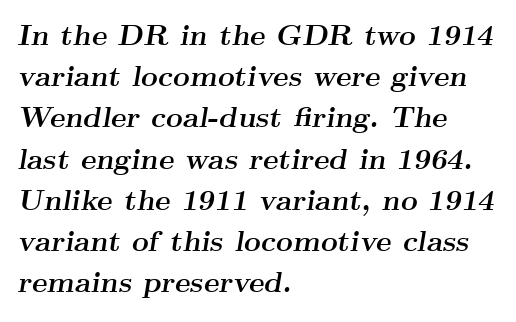
Q: Is the text bold? A: Yes.
Q: Is the text italic (slanted)? A: Yes, it leans right by about 9 degrees.
Q: Is the typeface a serif or a sans-serif typeface? A: Serif.
Q: Is the text underlined? A: No.
Q: How is the paragraph aligned? A: Left-aligned.
Q: Is the spacing between letters normal or unusually wide? A: Normal.
Q: Is the spacing between lines tight, normal or loose? A: Normal.
Q: Width (condensed, normal, or wide)? A: Wide.
Q: Stroke contrast? A: Medium.
Q: x-height? A: Small.
Q: Monospaced? A: No.
